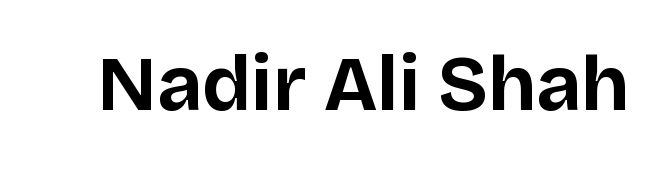
The image shows 77 px bold sans-serif type, upright; set normal letter spacing, not underlined; low stroke contrast and a large x-height.
